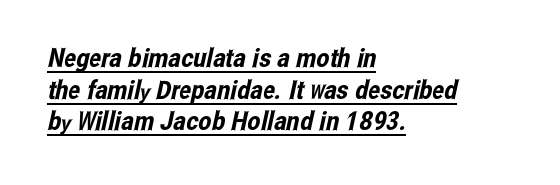
The image shows 26 px text type; set left-aligned, line spacing 1.22x, normal letter spacing, underlined.
